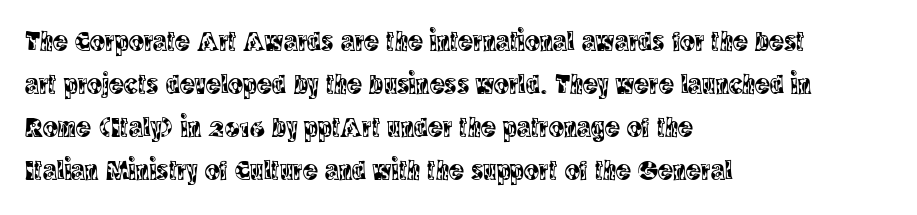
Spacing verdict: proportional, widths tailored to each character. The letters stand straight up with perfectly vertical stems. The horizontal fit of the characters is conventional and even. Teacher's note: observe the even left margin — that is flush-left alignment. Quick note: underline off. Vertically, the passage feels balanced, rows spaced as you'd expect.
